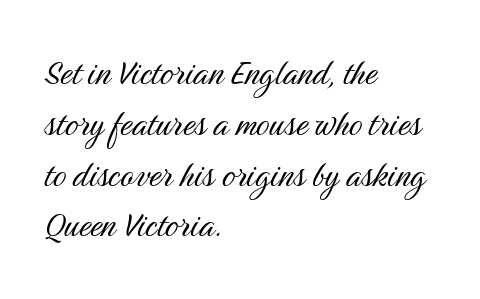
Q: Is the text bold? A: No.
Q: Is the text italic (slanted)? A: Yes.
Q: Is the typeface a serif or a sans-serif typeface? A: Sans-serif.
Q: Is the text underlined? A: No.
Q: How is the paragraph aligned? A: Left-aligned.
Q: Is the spacing between letters normal or unusually wide? A: Normal.
Q: Width (condensed, normal, or wide)? A: Condensed.
Q: Stroke contrast? A: Medium.
Q: x-height? A: Medium.
Q: Monospaced? A: No.
